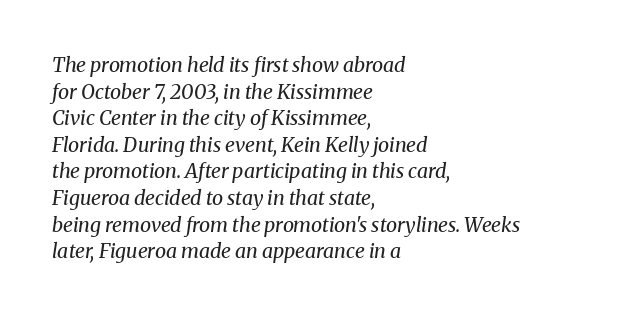
{"italic": "yes", "lean": "right", "slant_degrees": 8, "bold": "no", "underline": "no", "align": "left", "line_spacing": "normal", "line_spacing_ratio": 1.33, "letter_spacing": "normal", "letter_spacing_em": 0.0, "glyph_px": 20}
